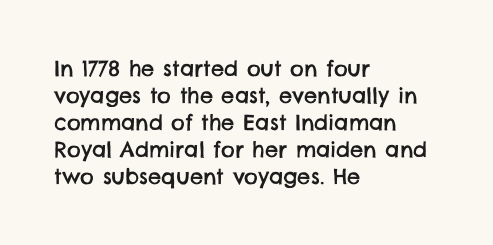
Q: Is the text underlined? A: No.
Q: How is the paragraph aligned? A: Left-aligned.
Q: Is the spacing between letters normal or unusually wide? A: Normal.
Q: Is the spacing between lines tight, normal or loose? A: Normal.
